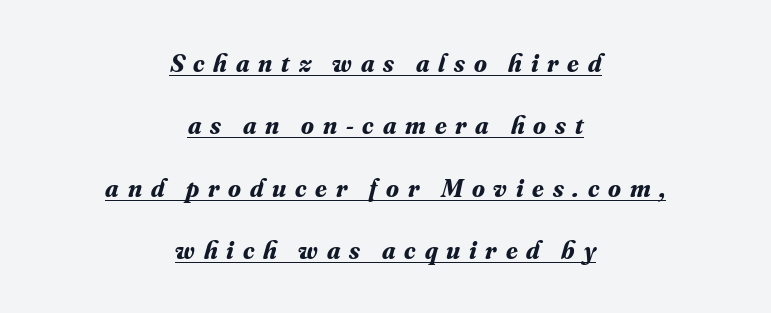
The image shows 26 px bold type, italic (leaning right); set centered, loose line spacing (2.4x), unusually wide letter spacing (+0.34 em), underlined.
